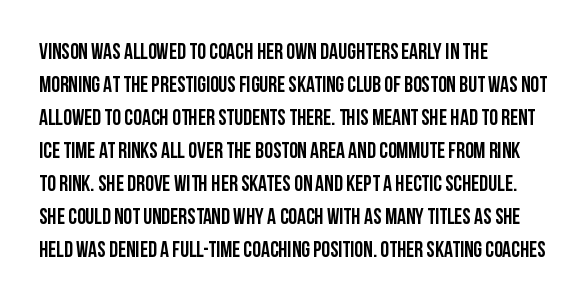
Q: Is the text italic (slanted)? A: No, it is upright.
Q: Is the text underlined? A: No.
Q: How is the paragraph aligned? A: Left-aligned.
Q: Is the spacing between letters normal or unusually wide? A: Normal.
Q: Is the spacing between lines tight, normal or loose? A: Normal.
